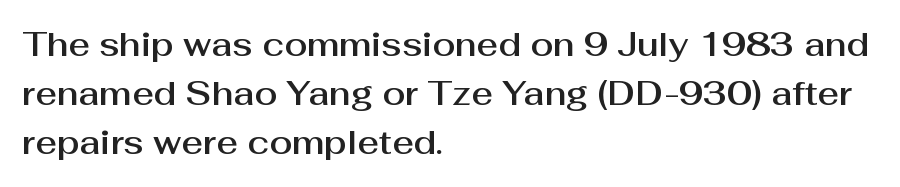
Q: Is the text italic (slanted)? A: No, it is upright.
Q: Is the typeface a serif or a sans-serif typeface? A: Sans-serif.
Q: Is the text underlined? A: No.
Q: How is the paragraph aligned? A: Left-aligned.
Q: Is the spacing between letters normal or unusually wide? A: Normal.
Q: Is the spacing between lines tight, normal or loose? A: Normal.
Q: Width (condensed, normal, or wide)? A: Normal.
Q: Stroke contrast? A: Medium.
Q: x-height? A: Medium.
Q: Monospaced? A: No.
